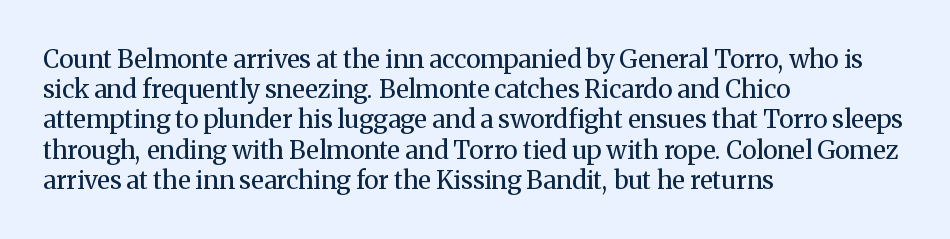
Q: Is the text bold? A: No.
Q: Is the text italic (slanted)? A: No, it is upright.
Q: Is the text underlined? A: No.
Q: How is the paragraph aligned? A: Left-aligned.
Q: Is the spacing between letters normal or unusually wide? A: Normal.
